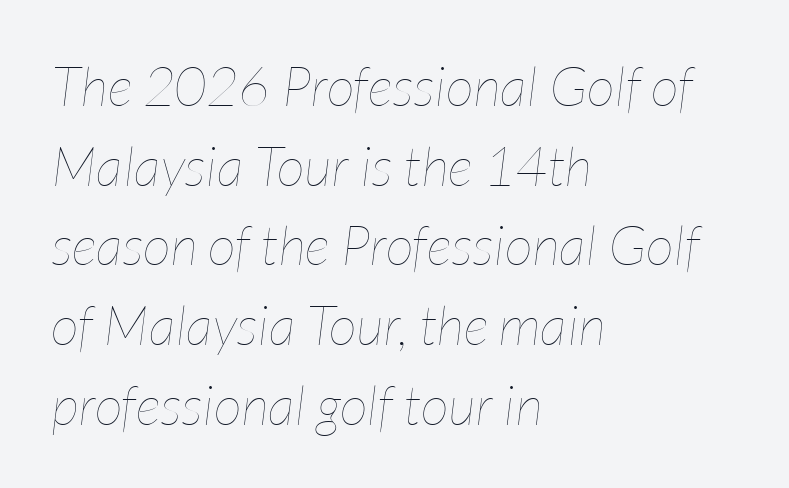
Where is the straight margin? On the left. Evenly set lines give the paragraph a standard silhouette. Looks like regular typesetting: each glyph gets only the width it needs. Bold? No — there's no thickening of the strokes. Looking at the ascenders, they clearly lean.
